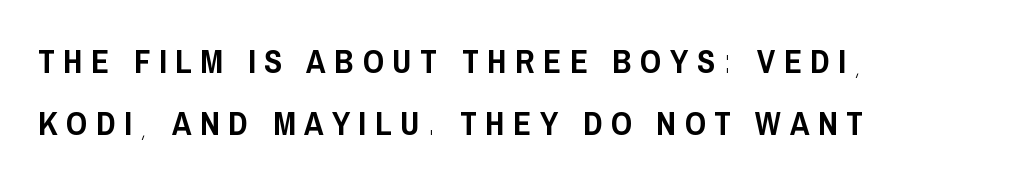
Q: Is the text italic (slanted)? A: No, it is upright.
Q: Is the typeface a serif or a sans-serif typeface? A: Sans-serif.
Q: Is the text underlined? A: No.
Q: How is the paragraph aligned? A: Left-aligned.
Q: Is the spacing between letters normal or unusually wide? A: Unusually wide.
Q: Width (condensed, normal, or wide)? A: Condensed.
Q: Stroke contrast? A: Low.
Q: x-height? A: Large.
Q: Monospaced? A: No.
